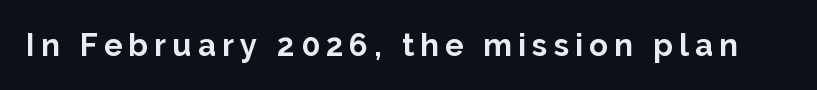
The passage shown is not underscored anywhere. Do the characters align in a grid? No, the font is proportional. What weight is shown? A full bold with thick strokes. These lines are composed in type without serifs. Characters follow at a spacing far wider than the type designer built in. Every stem runs plumb, perpendicular to the baseline.
